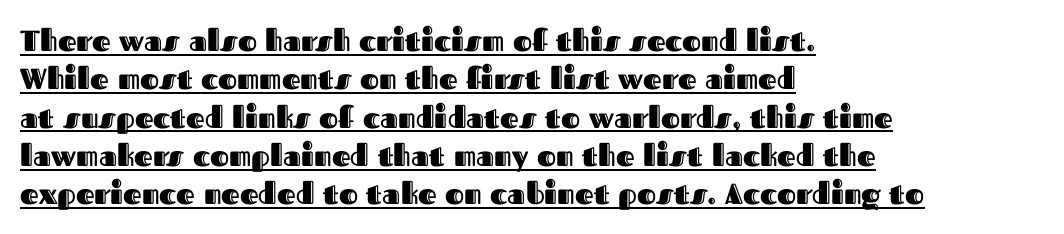
{"italic": "no", "width": "normal", "x_height": "medium", "monospaced": "no", "underline": "yes", "align": "left", "line_spacing": "normal", "line_spacing_ratio": 1.32, "letter_spacing": "normal", "letter_spacing_em": 0.0, "glyph_px": 29}
